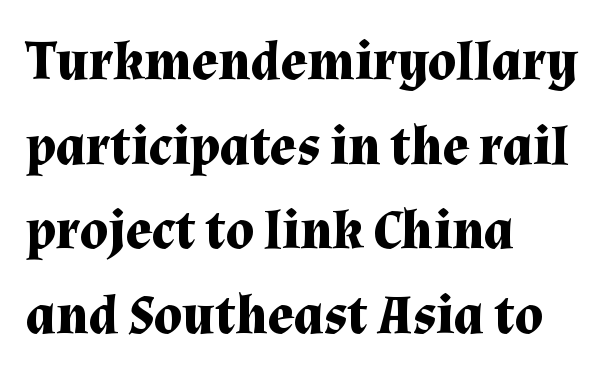
Has an underline been added? It has not. Notice how the passage keeps a crisp vertical edge on the left only. Nothing unusual about the tracking: characters are spaced as the font intends. Notice how thick the strokes are: this is what a full bold looks like. Posture: straight, roman, zero tilt.
